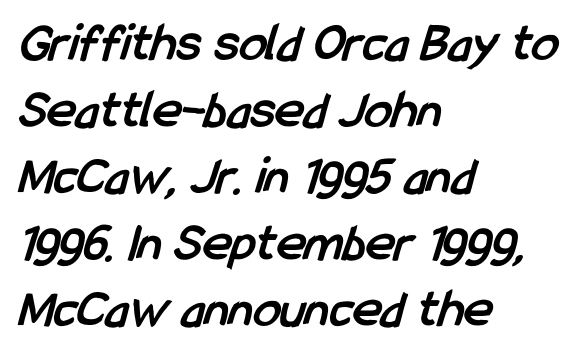
Q: Is the text bold? A: Yes.
Q: Is the typeface a serif or a sans-serif typeface? A: Sans-serif.
Q: Is the text underlined? A: No.
Q: How is the paragraph aligned? A: Left-aligned.
Q: Is the spacing between letters normal or unusually wide? A: Normal.
Q: Width (condensed, normal, or wide)? A: Condensed.
Q: Stroke contrast? A: Low.
Q: x-height? A: Medium.
Q: Monospaced? A: No.
